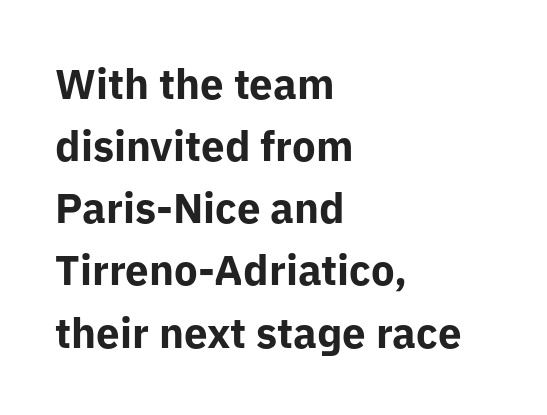
The image shows 42 px bold sans-serif type, upright; set left-aligned, normal line spacing (1.48x), normal letter spacing, not underlined; low stroke contrast and a medium x-height.
